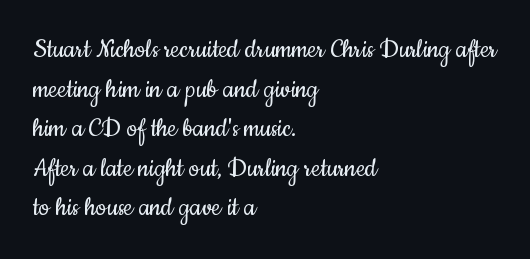
Q: Is the text bold? A: No.
Q: Is the text italic (slanted)? A: Yes.
Q: Is the typeface a serif or a sans-serif typeface? A: Sans-serif.
Q: Is the text underlined? A: No.
Q: How is the paragraph aligned? A: Left-aligned.
Q: Is the spacing between letters normal or unusually wide? A: Normal.
Q: Is the spacing between lines tight, normal or loose? A: Normal.
Q: Width (condensed, normal, or wide)? A: Condensed.
Q: Stroke contrast? A: Low.
Q: x-height? A: Small.
Q: Monospaced? A: No.
